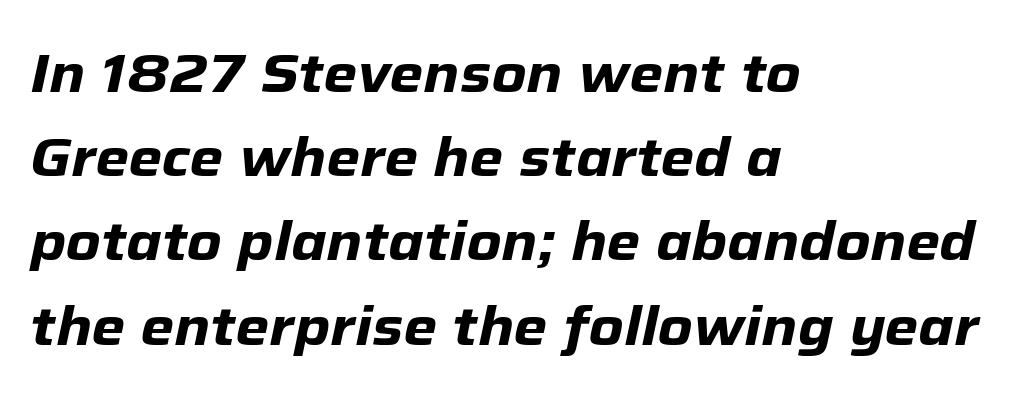
{"italic": "yes", "lean": "right", "slant_degrees": 12, "bold": "yes", "weight": "heavy", "width": "normal", "stroke_contrast": "low", "x_height": "medium", "monospaced": "no", "underline": "no", "align": "left", "line_spacing": "normal", "line_spacing_ratio": 1.56, "letter_spacing": "normal", "letter_spacing_em": 0.0, "glyph_px": 54}
